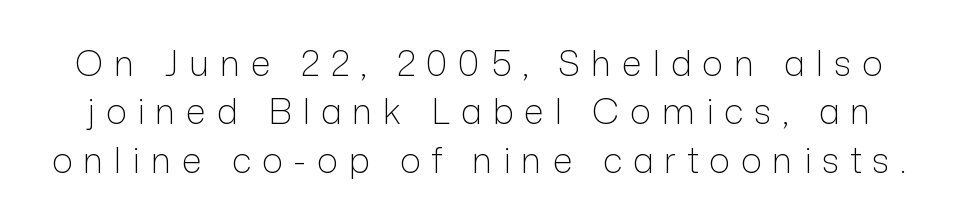
Q: Is the text bold? A: No.
Q: Is the text italic (slanted)? A: No, it is upright.
Q: Is the typeface a serif or a sans-serif typeface? A: Sans-serif.
Q: Is the text underlined? A: No.
Q: Is the spacing between letters normal or unusually wide? A: Unusually wide.
Q: Is the spacing between lines tight, normal or loose? A: Normal.
Q: Width (condensed, normal, or wide)? A: Normal.
Q: Stroke contrast? A: Low.
Q: x-height? A: Medium.
Q: Monospaced? A: No.
